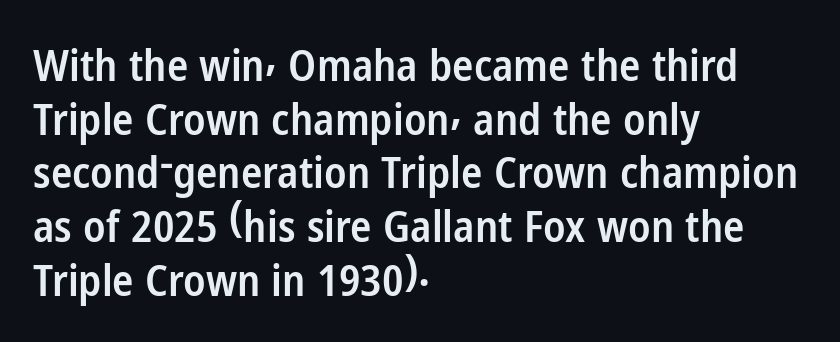
Q: Is the text bold? A: Semi-bold.
Q: Is the text italic (slanted)? A: No, it is upright.
Q: Is the typeface a serif or a sans-serif typeface? A: Sans-serif.
Q: Is the text underlined? A: No.
Q: How is the paragraph aligned? A: Left-aligned.
Q: Is the spacing between letters normal or unusually wide? A: Normal.
Q: Width (condensed, normal, or wide)? A: Condensed.
Q: Stroke contrast? A: Low.
Q: x-height? A: Medium.
Q: Monospaced? A: No.
